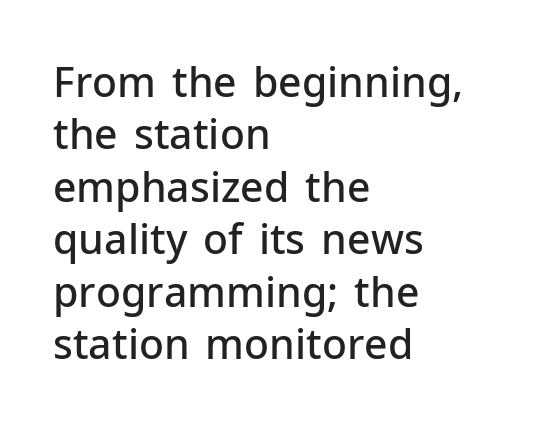
The rendering keeps characters at their native spacing. Compared with a centered layout, this one pins lines to the left instead. Upright lettering throughout. Check where the strokes stop: nothing finishes them off — pure sans. You could not count columns in this text — the font is proportionally spaced.
